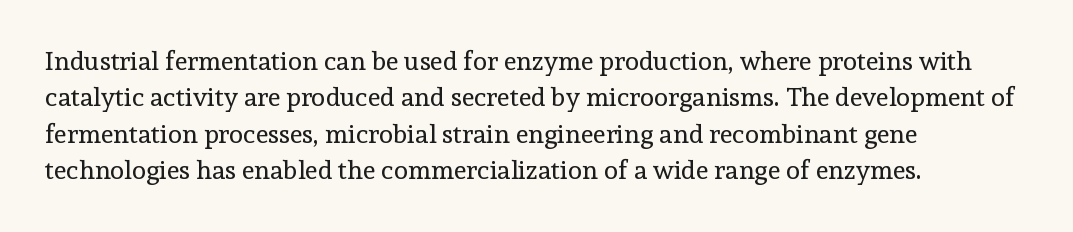
Q: Is the text bold? A: No.
Q: Is the text italic (slanted)? A: No, it is upright.
Q: Is the text underlined? A: No.
Q: How is the paragraph aligned? A: Left-aligned.
Q: Is the spacing between letters normal or unusually wide? A: Normal.
Q: Is the spacing between lines tight, normal or loose? A: Normal.
